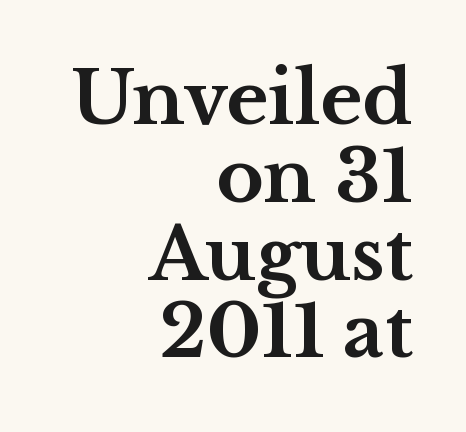
The image shows 72 px bold, wide serif type, upright; set right-aligned, tight line spacing (1.08x), normal letter spacing, not underlined; medium stroke contrast and a medium x-height.
